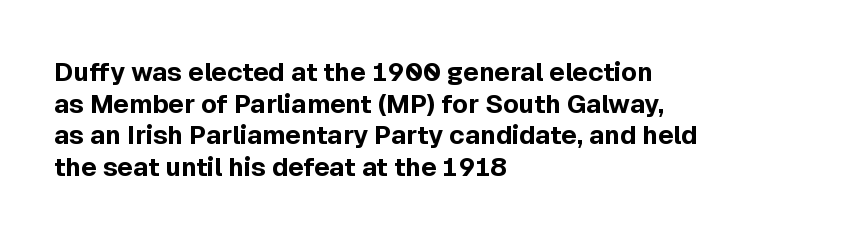
I'd describe the lettering as bold — thick and assertive. Words appear dense and cohesive because spacing is normal. Reading down the block, your eye returns to a fixed left position each line. The lettering holds an erect, upright posture throughout. Descender tails drop into unmarked territory.
